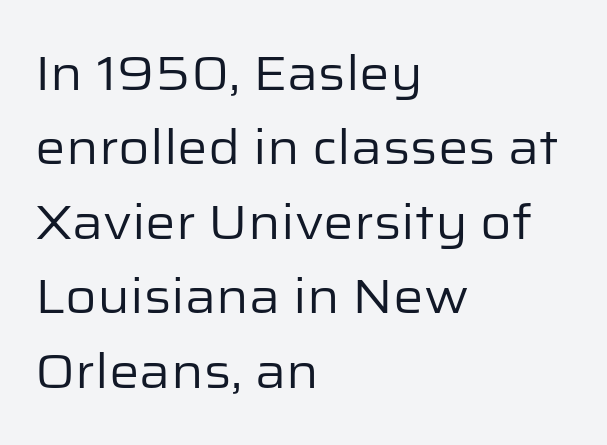
What kind of face is this? One without serifs — a sans. How would I describe the line gaps? Plain and ordinary. Tracking here is standard; glyphs follow each other at the usual distance. No extra ink here — the face is not bold. Nope, not italic — everything's standing straight. These lines are rendered in a variable-pitch font.
